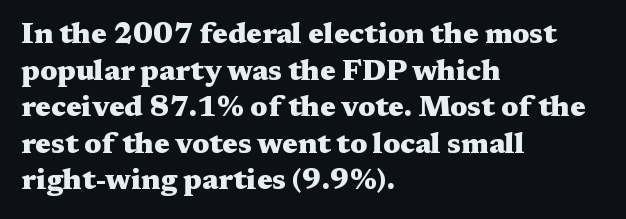
{"serif": "yes", "italic": "no", "bold": "yes", "weight": "heavy", "width": "wide", "stroke_contrast": "medium", "x_height": "medium", "monospaced": "no", "underline": "no", "align": "left", "line_spacing": "normal", "line_spacing_ratio": 1.26, "letter_spacing": "normal", "letter_spacing_em": 0.0, "glyph_px": 29}
